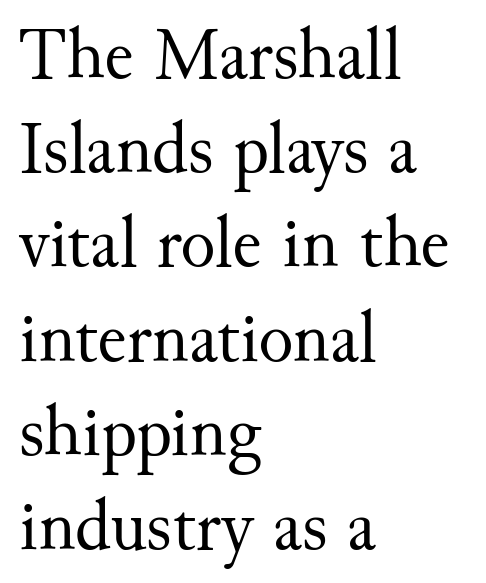
Q: Is the text bold? A: No.
Q: Is the text italic (slanted)? A: No, it is upright.
Q: Is the typeface a serif or a sans-serif typeface? A: Serif.
Q: Is the text underlined? A: No.
Q: How is the paragraph aligned? A: Left-aligned.
Q: Is the spacing between letters normal or unusually wide? A: Normal.
Q: Is the spacing between lines tight, normal or loose? A: Normal.
Q: Width (condensed, normal, or wide)? A: Normal.
Q: Stroke contrast? A: Medium.
Q: x-height? A: Small.
Q: Monospaced? A: No.
